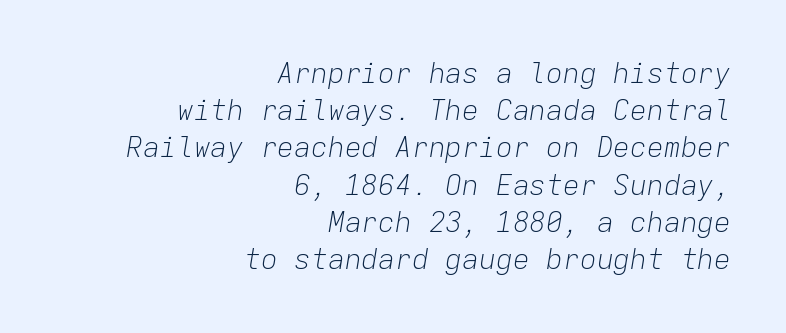
Q: Is the text bold? A: No.
Q: Is the text italic (slanted)? A: Yes, it leans right by about 9 degrees.
Q: Is the text underlined? A: No.
Q: How is the paragraph aligned? A: Right-aligned.
Q: Is the spacing between letters normal or unusually wide? A: Normal.
Q: Is the spacing between lines tight, normal or loose? A: Normal.
Q: Width (condensed, normal, or wide)? A: Normal.
Q: Stroke contrast? A: Low.
Q: x-height? A: Medium.
Q: Monospaced? A: Yes.
